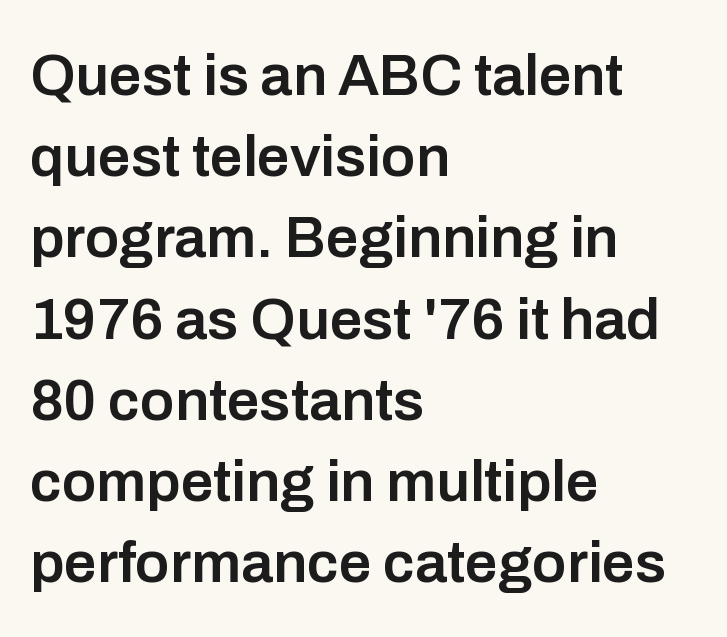
{"serif": "no", "italic": "no", "bold": "semi", "weight": "semibold", "width": "normal", "stroke_contrast": "low", "x_height": "medium", "monospaced": "no", "underline": "no", "align": "left", "line_spacing": "normal", "line_spacing_ratio": 1.4, "letter_spacing": "normal", "letter_spacing_em": 0.0, "glyph_px": 58}
